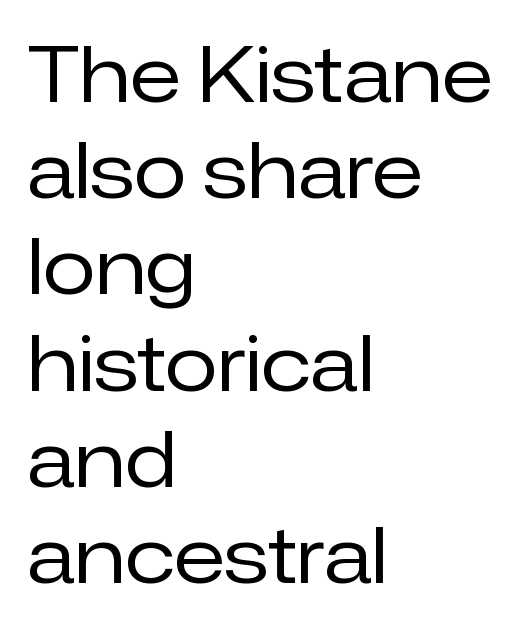
{"serif": "no", "italic": "no", "bold": "no", "weight": "regular", "width": "normal", "stroke_contrast": "low", "x_height": "medium", "monospaced": "no", "underline": "no", "align": "left", "line_spacing": "normal", "line_spacing_ratio": 1.25, "letter_spacing": "normal", "letter_spacing_em": 0.0, "glyph_px": 77}
